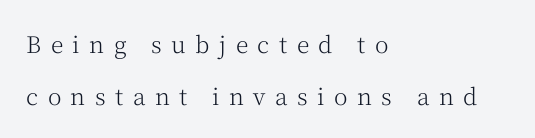
Q: Is the text bold? A: No.
Q: Is the text italic (slanted)? A: No, it is upright.
Q: Is the text underlined? A: No.
Q: How is the paragraph aligned? A: Left-aligned.
Q: Is the spacing between letters normal or unusually wide? A: Unusually wide.
Q: Is the spacing between lines tight, normal or loose? A: Loose.
